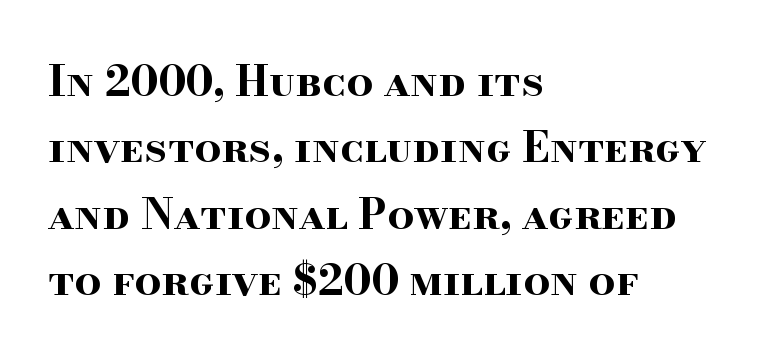
Q: Is the text bold? A: Yes.
Q: Is the text italic (slanted)? A: No, it is upright.
Q: Is the typeface a serif or a sans-serif typeface? A: Serif.
Q: Is the text underlined? A: No.
Q: How is the paragraph aligned? A: Left-aligned.
Q: Is the spacing between letters normal or unusually wide? A: Normal.
Q: Is the spacing between lines tight, normal or loose? A: Normal.
Q: Width (condensed, normal, or wide)? A: Wide.
Q: Stroke contrast? A: High.
Q: x-height? A: Small.
Q: Monospaced? A: No.
